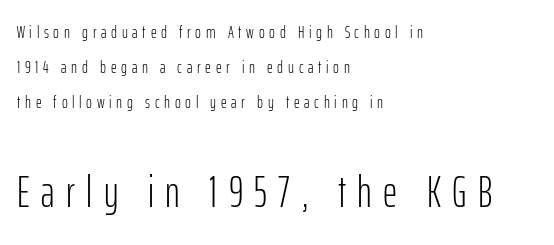
Descender tails drop into unmarked territory. Is the stroke heavy? The answer is a plain regular-or-lighter. Block two is the big one; block one sits smaller above it. Caption: expanded tracking, letters set apart.
